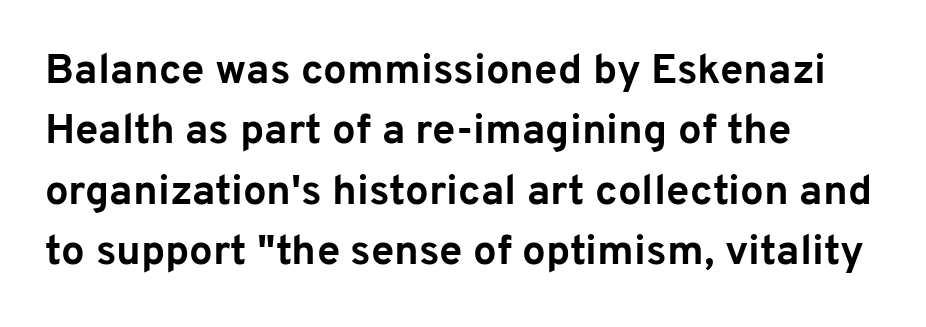
Alignment: flush left. The type is set solid horizontally, with unmodified tracking. Compared with an ordinary text face, these strokes are far heavier — a full bold. Examine the stroke ends and you'll find no serifs. The specimen reads as upright at a glance.
